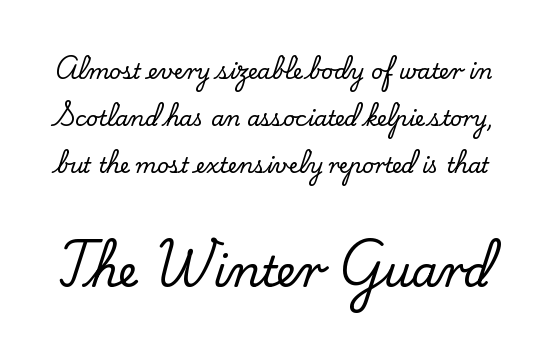
Notice the wide empty band between every row — that's loose leading. Character size in the trailing block exceeds that of the leading block. Check under the words: just untouched page. The typeface chosen for these lines features serifs. Spacing verdict: proportional, widths tailored to each character.
